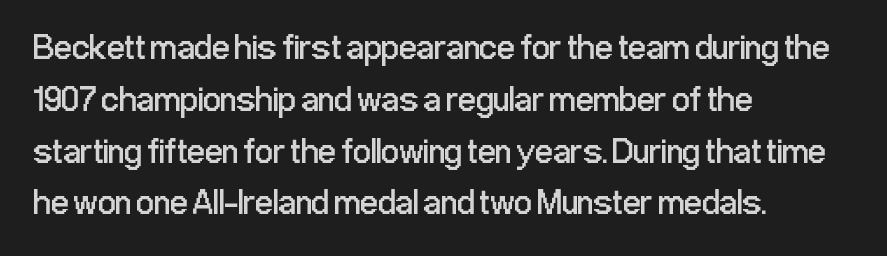
{"serif": "no", "italic": "no", "bold": "no", "weight": "regular", "width": "condensed", "stroke_contrast": "low", "x_height": "medium", "monospaced": "no", "underline": "no", "align": "left", "line_spacing": "normal", "line_spacing_ratio": 1.48, "letter_spacing": "normal", "letter_spacing_em": 0.0, "glyph_px": 35}
